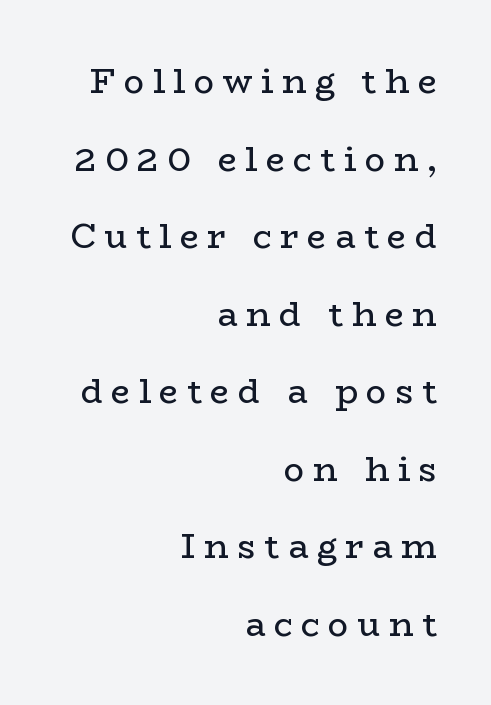
Q: Is the text bold? A: No.
Q: Is the text italic (slanted)? A: No, it is upright.
Q: Is the typeface a serif or a sans-serif typeface? A: Serif.
Q: Is the text underlined? A: No.
Q: How is the paragraph aligned? A: Right-aligned.
Q: Is the spacing between letters normal or unusually wide? A: Unusually wide.
Q: Is the spacing between lines tight, normal or loose? A: Loose.
Q: Width (condensed, normal, or wide)? A: Wide.
Q: Stroke contrast? A: Low.
Q: x-height? A: Medium.
Q: Monospaced? A: No.
